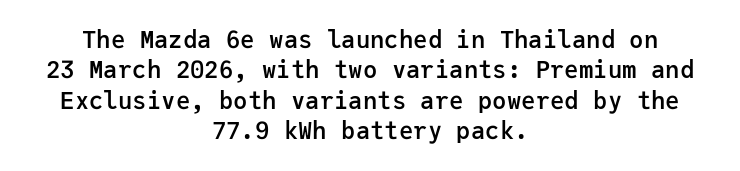
Q: Is the text bold? A: Semi-bold.
Q: Is the text italic (slanted)? A: No, it is upright.
Q: Is the text underlined? A: No.
Q: How is the paragraph aligned? A: Centered.
Q: Is the spacing between letters normal or unusually wide? A: Normal.
Q: Is the spacing between lines tight, normal or loose? A: Normal.
